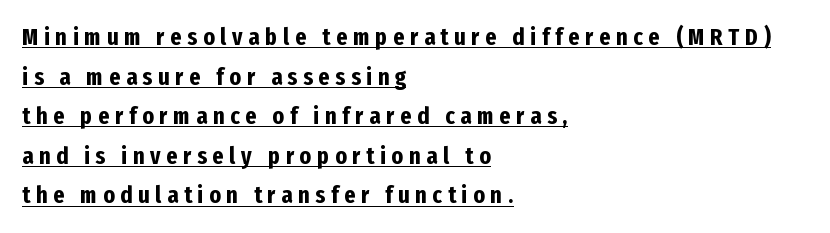
Q: Is the text bold? A: Yes.
Q: Is the text italic (slanted)? A: No, it is upright.
Q: Is the text underlined? A: Yes.
Q: How is the paragraph aligned? A: Left-aligned.
Q: Is the spacing between letters normal or unusually wide? A: Unusually wide.
Q: Is the spacing between lines tight, normal or loose? A: Normal.
